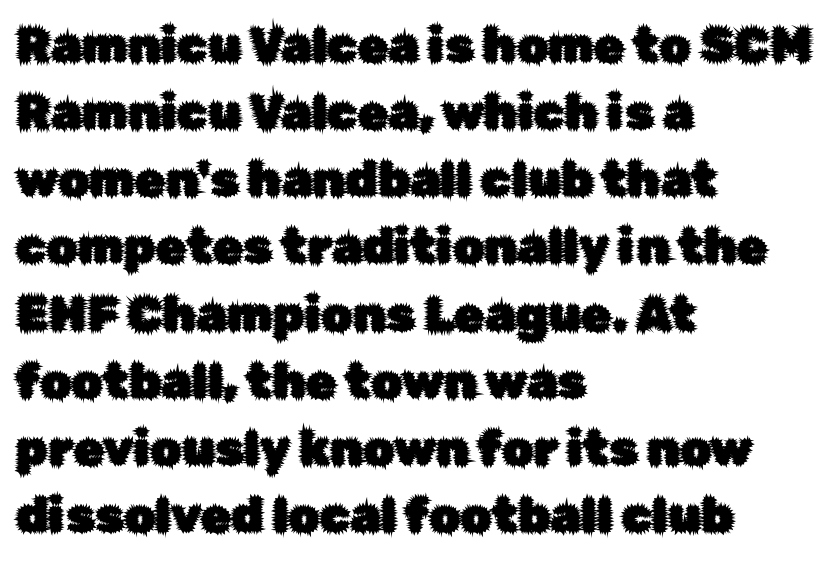
Q: Is the text italic (slanted)? A: No, it is upright.
Q: Is the typeface a serif or a sans-serif typeface? A: Sans-serif.
Q: Is the text underlined? A: No.
Q: How is the paragraph aligned? A: Left-aligned.
Q: Is the spacing between letters normal or unusually wide? A: Normal.
Q: Is the spacing between lines tight, normal or loose? A: Normal.
Q: Width (condensed, normal, or wide)? A: Normal.
Q: Stroke contrast? A: Low.
Q: x-height? A: Medium.
Q: Monospaced? A: No.
